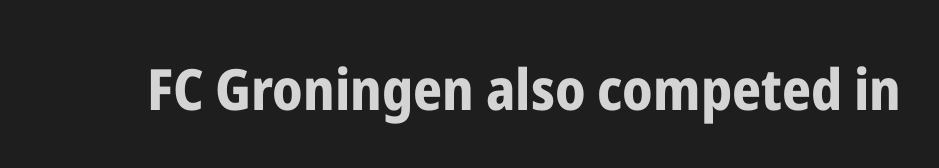
The image shows 57 px bold, condensed sans-serif type, upright; set normal letter spacing, not underlined; low stroke contrast and a medium x-height.
